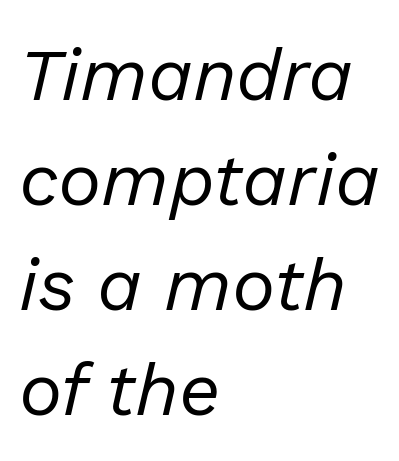
Is this a heavy cut? Hardly; it is regular or lighter. Anything drawn beneath the words? Only blank space. The paragraph shown leans on its left margin. Rendered with sloped, italic letterforms. Letter spacing: default. The passage shown is typed in a proportional face where columns would drift.
